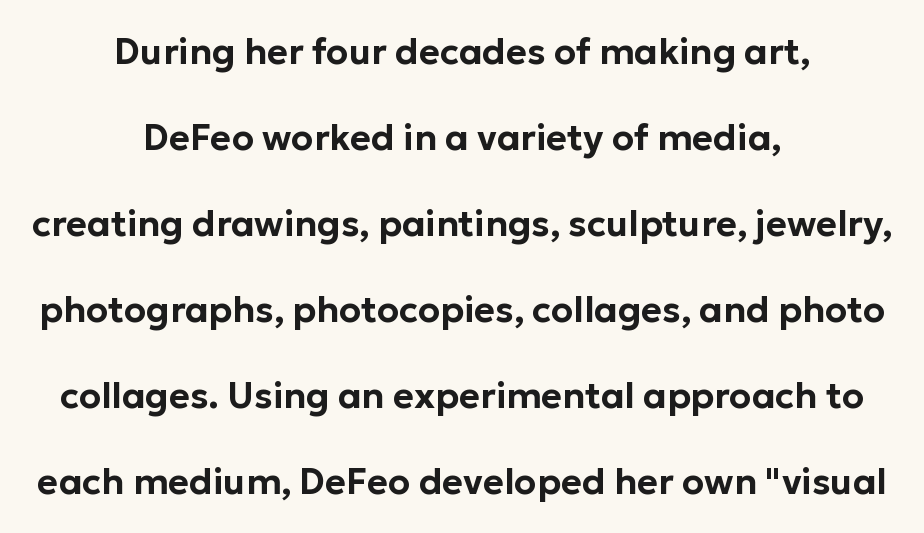
{"serif": "no", "italic": "no", "width": "normal", "stroke_contrast": "low", "x_height": "medium", "monospaced": "no", "underline": "no", "align": "center", "line_spacing": "loose", "line_spacing_ratio": 2.39, "letter_spacing": "normal", "letter_spacing_em": 0.0, "glyph_px": 36}
